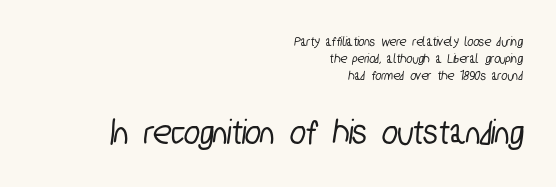
{"serif": "no", "width": "condensed", "stroke_contrast": "low", "x_height": "medium", "monospaced": "no", "underline": "no", "align": "right", "line_spacing_ratio": 1.21, "letter_spacing": "normal", "letter_spacing_em": 0.0, "larger_block": "second", "size_ratio": 2.64, "glyph_px": 37}
